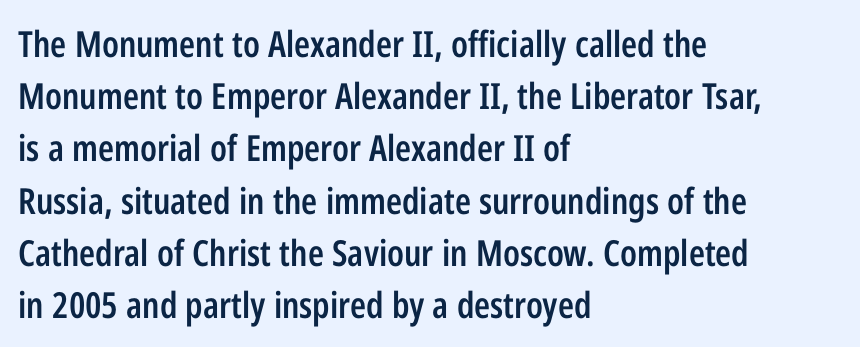
The image shows 36 px semibold, condensed sans-serif type, upright; set left-aligned, normal line spacing (1.45x), normal letter spacing, not underlined; low stroke contrast and a medium x-height.
